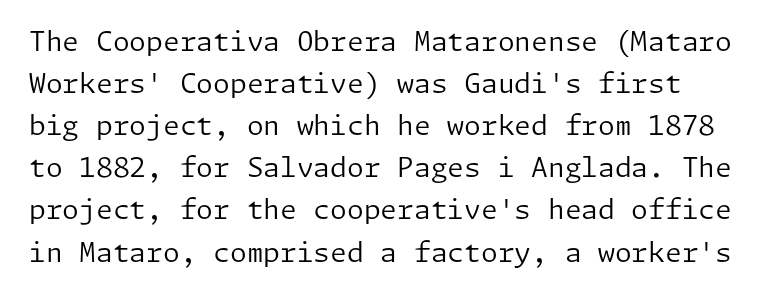
The image shows 27 px text type, upright; set normal line spacing (1.56x), normal letter spacing, not underlined.
